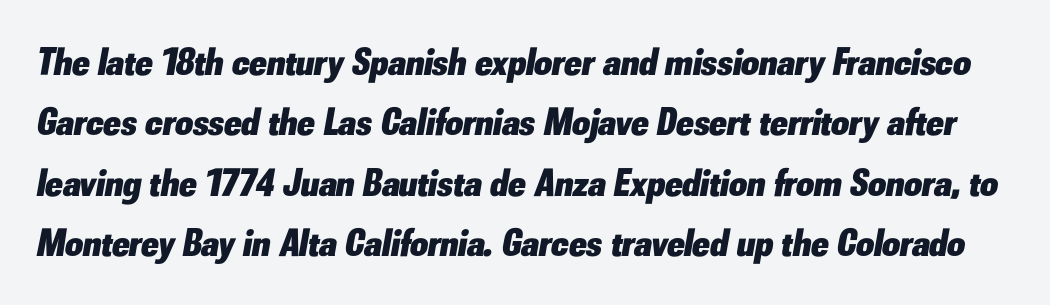
Nobody drew a line under any word here. Italic? Definitely — the glyphs are oblique. Quick note: interline space is typical. Set as a true bold cut, around the 700 mark. Each letter keeps its own natural width here, so spacing adapts to shape.
